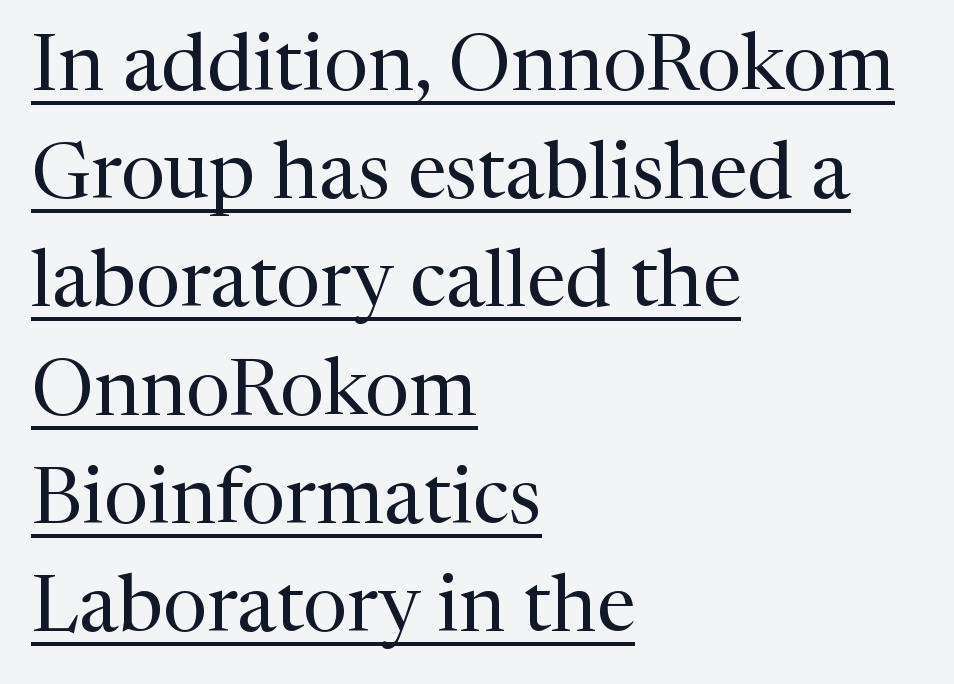
Here the glyphs are tracked normally, forming tight word shapes. Horizontal alignment here is leftward, the default for most running prose. Examine the stroke ends and you'll spot serifs. Think of a printed novel: that variable character pitch is what you see here.
